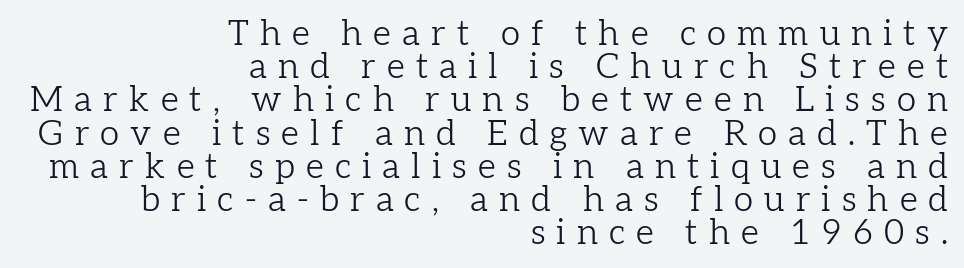
Does the leading feel generous? Not at all — it's pinched. No italicization has been applied; the sample stays upright. Short note: letters widely spaced. Quick note: underline off.
